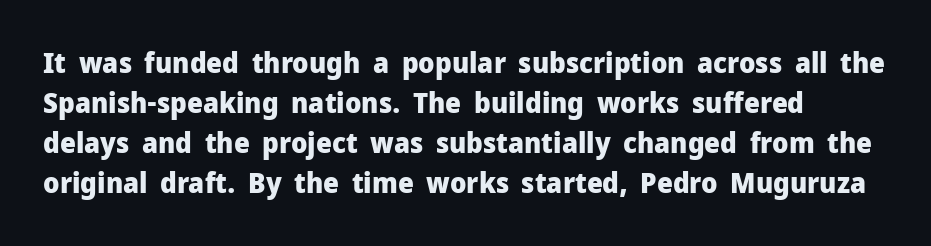
{"serif": "no", "italic": "no", "bold": "yes", "weight": "heavy", "width": "normal", "stroke_contrast": "low", "x_height": "medium", "monospaced": "no", "underline": "no", "line_spacing": "normal", "line_spacing_ratio": 1.43, "letter_spacing": "normal", "letter_spacing_em": 0.0, "glyph_px": 28}
